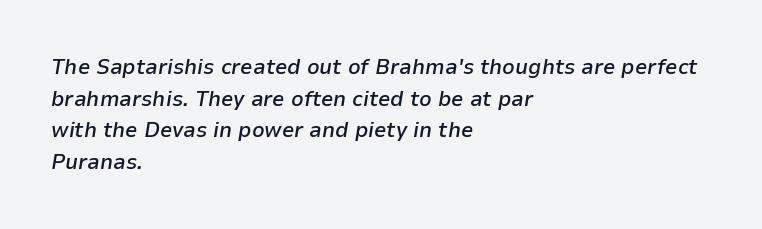
A fair bit of extra ink — the face is semibold, not bold. If you drew a ruler down the left edge, every line would touch it. The letters are slanted; this is an italic face. The tracking reads as untouched default to a designer's eye. Horizontal bands of white between lines are of average thickness. Check the space under the baseline: it is left empty.
